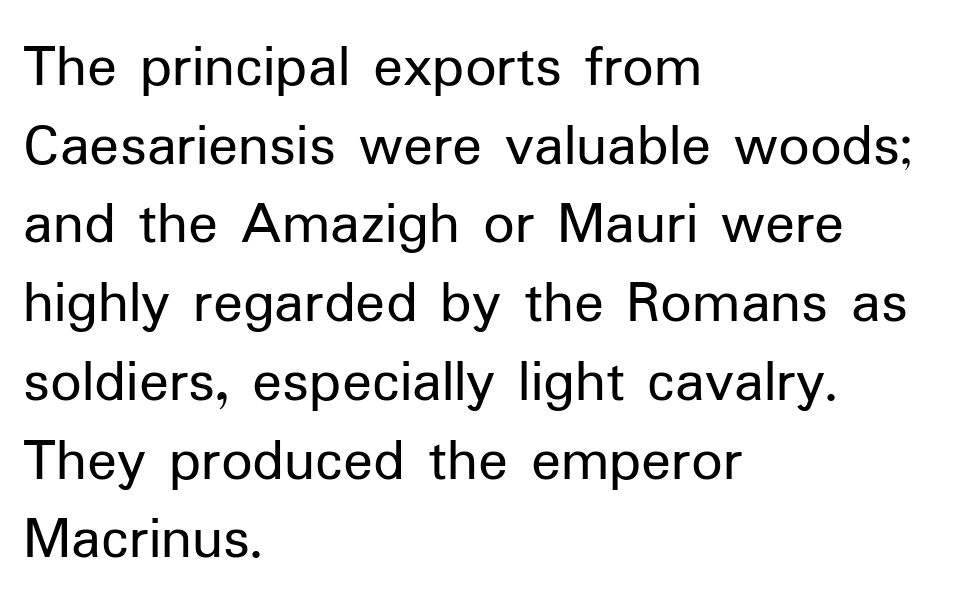
Is the block centered? No — it sits flush against the left margin. The weight tops out at a normal text grade. Do the letters lean? They stand straight. You can tell from the bare stems that sans-serif type was used. Vertically, the passage feels balanced, rows spaced as you'd expect.
